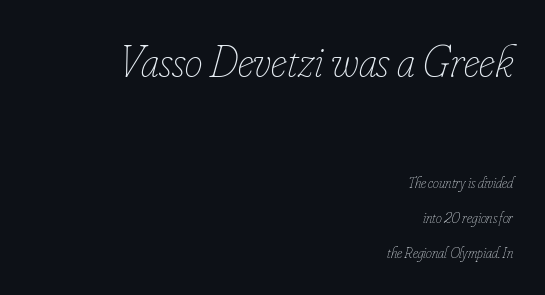
Q: Is the text bold? A: No.
Q: Is the text italic (slanted)? A: Yes, it leans right by about 16 degrees.
Q: Is the text underlined? A: No.
Q: How is the paragraph aligned? A: Right-aligned.
Q: Is the spacing between letters normal or unusually wide? A: Normal.
Q: Is the spacing between lines tight, normal or loose? A: Loose.
Q: Which block of text is set in a larger size, the first (top) or the second (bottom)? A: The first (top) one.
Q: Width (condensed, normal, or wide)? A: Condensed.
Q: Stroke contrast? A: Low.
Q: x-height? A: Small.
Q: Monospaced? A: No.
